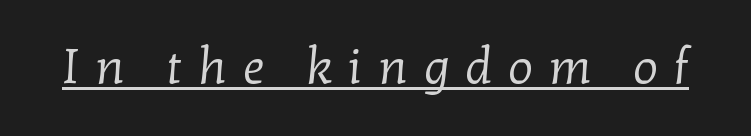
{"serif": "yes", "bold": "no", "weight": "regular", "width": "normal", "stroke_contrast": "low", "x_height": "medium", "monospaced": "no", "underline": "yes", "letter_spacing": "wide", "letter_spacing_em": 0.32, "glyph_px": 49}
